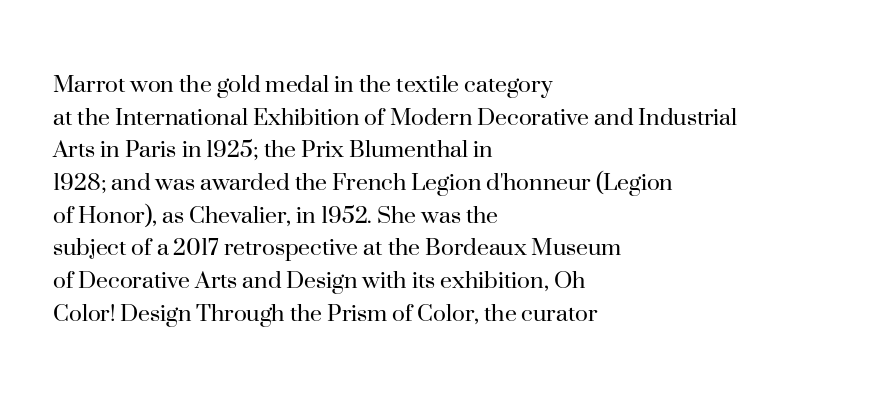
{"italic": "no", "bold": "no", "underline": "no", "align": "left", "line_spacing_ratio": 1.21, "letter_spacing": "normal", "letter_spacing_em": 0.0, "glyph_px": 27}
